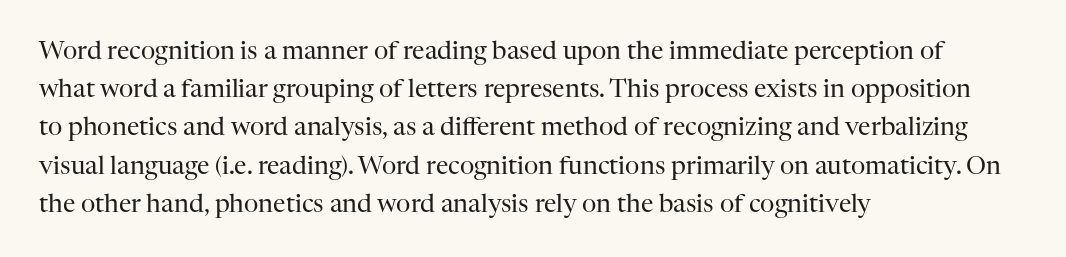
Q: Is the text bold? A: No.
Q: Is the text italic (slanted)? A: No, it is upright.
Q: Is the text underlined? A: No.
Q: How is the paragraph aligned? A: Left-aligned.
Q: Is the spacing between letters normal or unusually wide? A: Normal.
Q: Is the spacing between lines tight, normal or loose? A: Normal.
